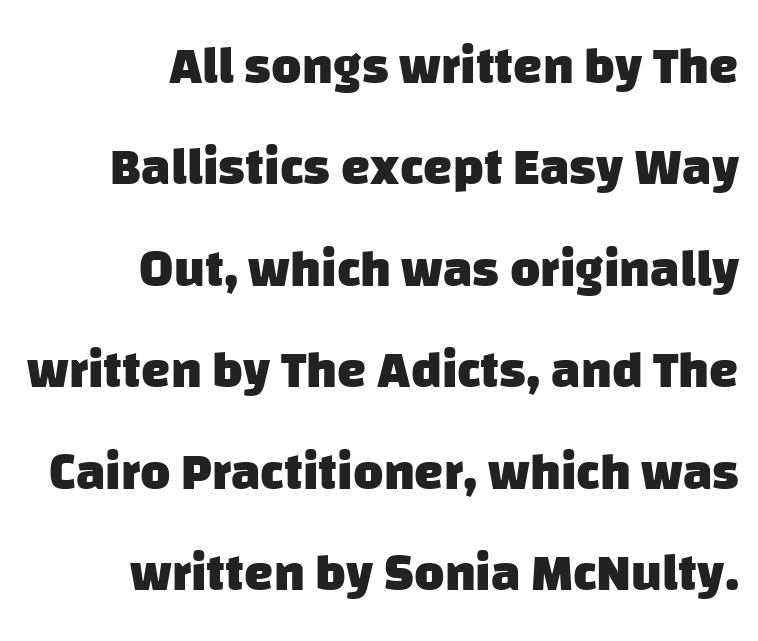
The image shows 52 px heavy sans-serif type; set right-aligned, loose line spacing (1.95x), normal letter spacing, not underlined; low stroke contrast and a large x-height.
